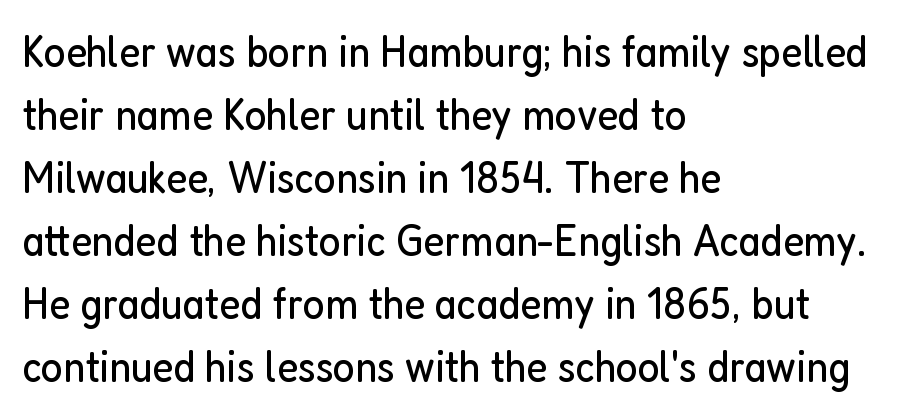
The image shows 46 px regular-weight, condensed sans-serif type, upright; set left-aligned, normal line spacing (1.37x), normal letter spacing, not underlined; low stroke contrast and a medium x-height.
